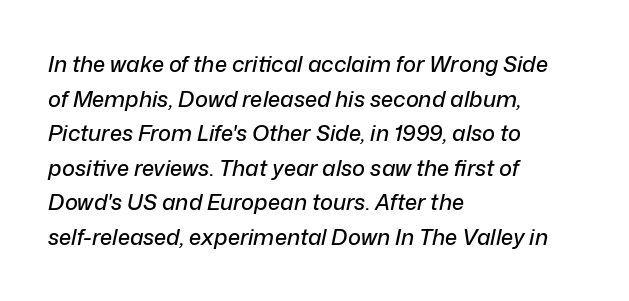
Q: Is the text italic (slanted)? A: Yes, it leans right by about 12 degrees.
Q: Is the text underlined? A: No.
Q: How is the paragraph aligned? A: Left-aligned.
Q: Is the spacing between letters normal or unusually wide? A: Normal.
Q: Is the spacing between lines tight, normal or loose? A: Normal.
